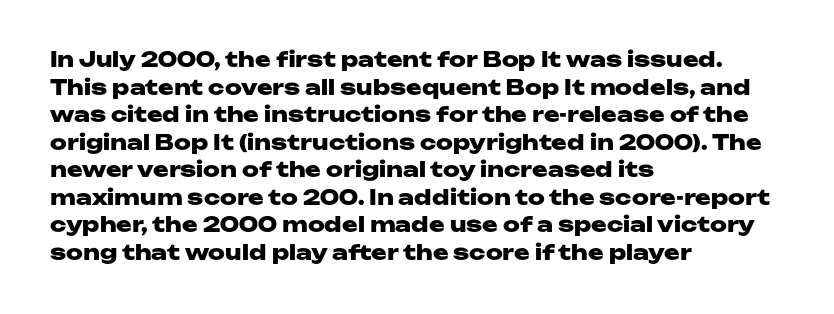
{"italic": "no", "bold": "yes", "underline": "no", "align": "left", "line_spacing": "normal", "line_spacing_ratio": 1.31, "letter_spacing": "normal", "letter_spacing_em": 0.0, "glyph_px": 21}
